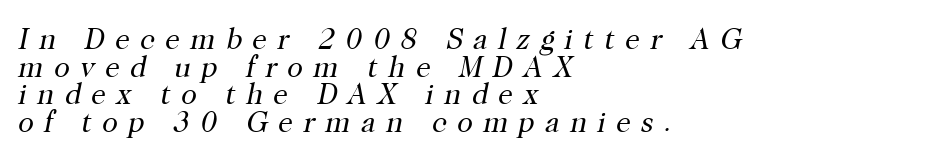
The image shows 29 px regular-weight serif type, italic (leaning right); set left-aligned, tight line spacing (0.95x), unusually wide letter spacing (+0.36 em), not underlined; high stroke contrast and a medium x-height.
